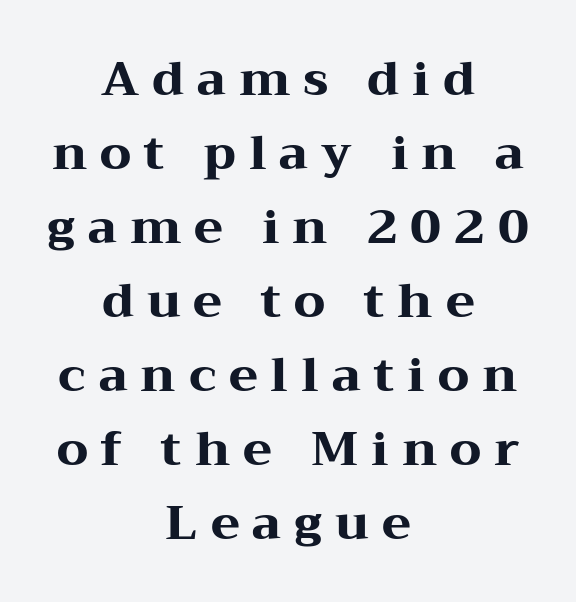
Q: Is the text bold? A: Yes.
Q: Is the text italic (slanted)? A: No, it is upright.
Q: Is the typeface a serif or a sans-serif typeface? A: Serif.
Q: Is the text underlined? A: No.
Q: How is the paragraph aligned? A: Centered.
Q: Is the spacing between letters normal or unusually wide? A: Unusually wide.
Q: Is the spacing between lines tight, normal or loose? A: Normal.
Q: Width (condensed, normal, or wide)? A: Wide.
Q: Stroke contrast? A: Medium.
Q: x-height? A: Medium.
Q: Monospaced? A: No.
